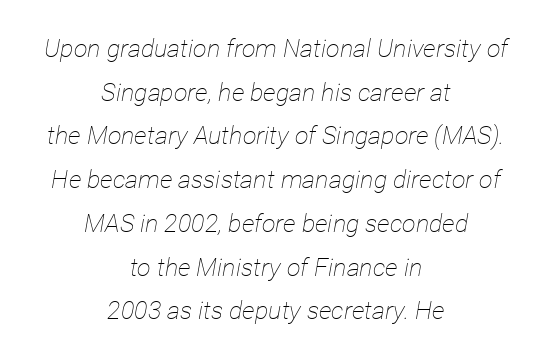
{"italic": "yes", "lean": "right", "slant_degrees": 12, "bold": "no", "underline": "no", "align": "center", "line_spacing_ratio": 1.75, "letter_spacing": "normal", "letter_spacing_em": 0.0, "glyph_px": 25}
